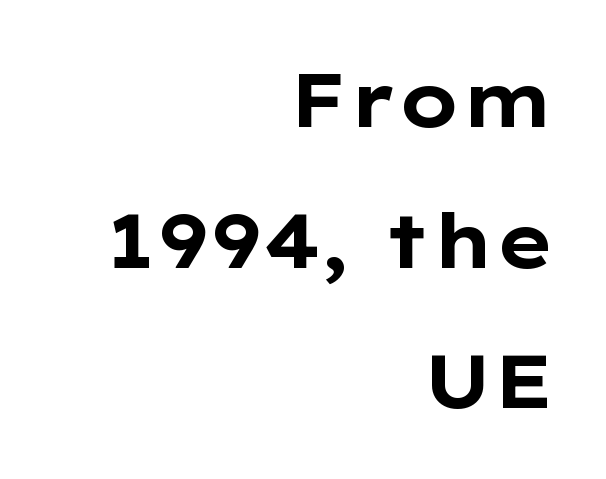
Letterform terminals end flat and unadorned throughout the passage. The line texture is even and compact thanks to regular tracking. The face used here has the dense, thick strokes of a bold. Just letters on the line, the space beneath them empty. Notice how the passage keeps a crisp vertical edge on the right only. The face used here is proportionally spaced, like ordinary book or web type.
